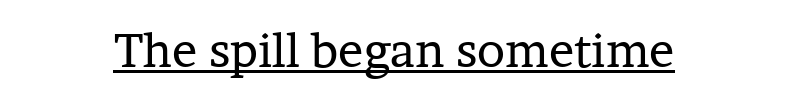
{"serif": "yes", "italic": "no", "bold": "no", "weight": "regular", "width": "normal", "stroke_contrast": "low", "x_height": "medium", "monospaced": "no", "underline": "yes", "letter_spacing": "normal", "letter_spacing_em": 0.0, "glyph_px": 47}
